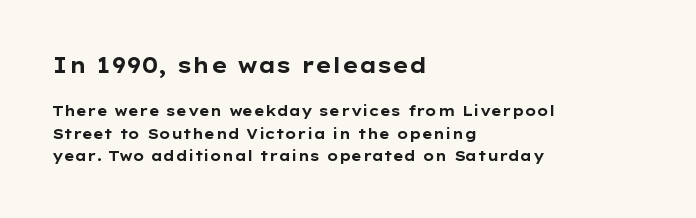
The image shows 21 px bold type, upright; set left-aligned, normal line spacing (1.6x), normal letter spacing, not underlined; the first (top) block is 1.5x larger.
